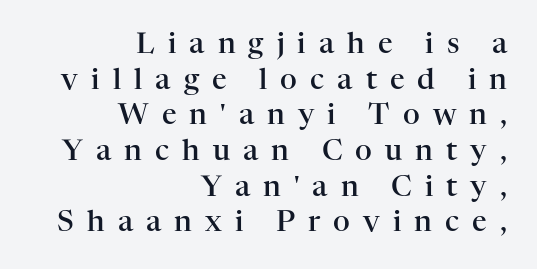
The image shows 29 px semibold serif type, upright; set right-aligned, line spacing 1.23x, unusually wide letter spacing (+0.45 em), not underlined; high stroke contrast and a medium x-height.
